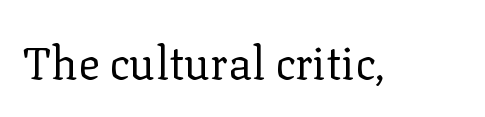
Q: Is the text bold? A: No.
Q: Is the text italic (slanted)? A: No, it is upright.
Q: Is the typeface a serif or a sans-serif typeface? A: Serif.
Q: Is the text underlined? A: No.
Q: Is the spacing between letters normal or unusually wide? A: Normal.
Q: Width (condensed, normal, or wide)? A: Normal.
Q: Stroke contrast? A: Low.
Q: x-height? A: Medium.
Q: Monospaced? A: No.
